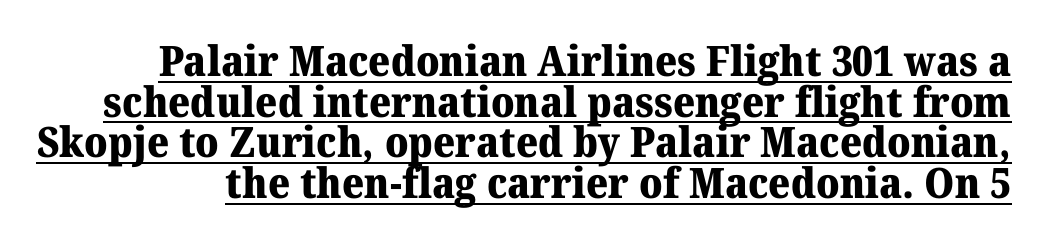
The image shows 42 px heavy serif type, upright; set tight line spacing (0.97x), normal letter spacing, underlined; medium stroke contrast and a medium x-height.
